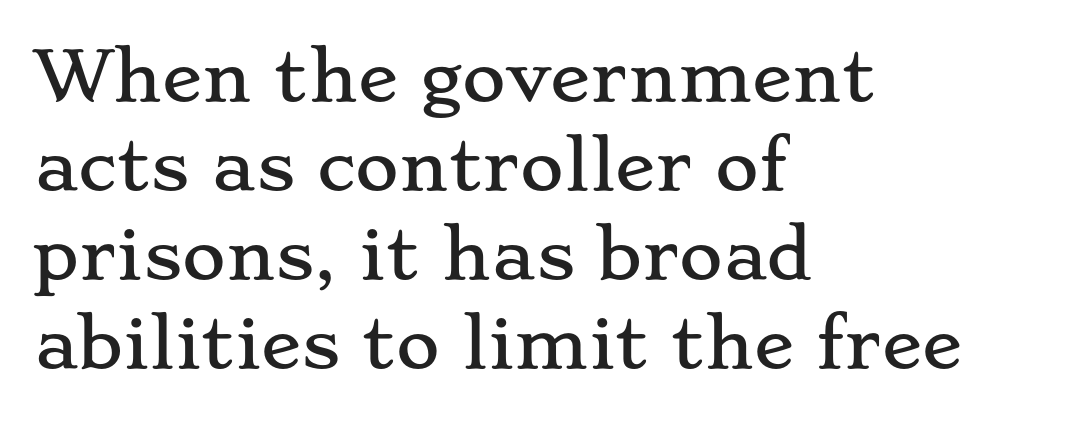
The image shows 67 px wide serif type, upright; set left-aligned, normal line spacing (1.33x), normal letter spacing, not underlined; low stroke contrast and a small x-height.
